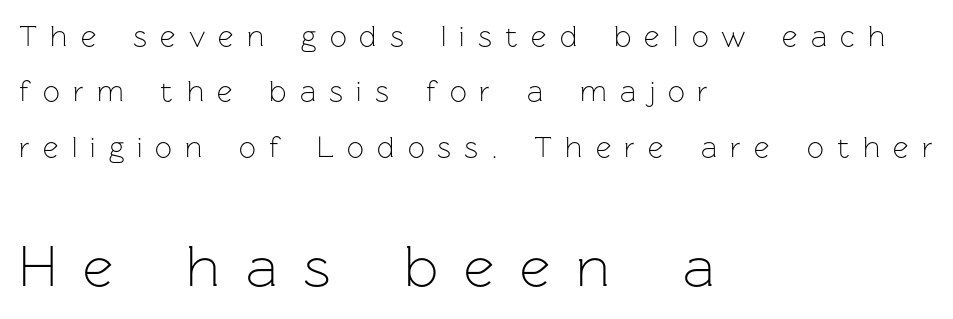
Regarding serifs, this sample does without them. Lines of text with bare space underneath. These lines have a slow, spaced-out rhythm from letter to letter. Compare the two chunks: the lower has the greater cap height. Style check: upright. This reads as an unemphasized weight, regular at the heaviest.
